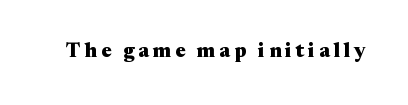
{"italic": "no", "bold": "yes", "underline": "no", "letter_spacing": "wide", "letter_spacing_em": 0.2, "glyph_px": 20}
